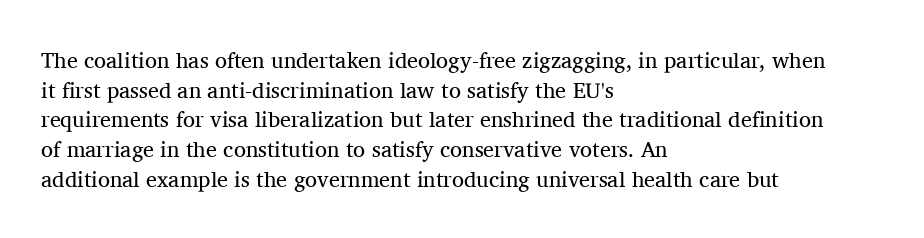
The image shows 22 px text type, upright; set left-aligned, normal line spacing (1.35x), normal letter spacing, not underlined.
